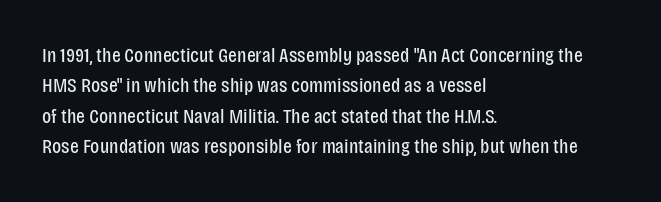
{"italic": "no", "bold": "no", "underline": "no", "align": "left", "line_spacing": "normal", "line_spacing_ratio": 1.45, "letter_spacing": "normal", "letter_spacing_em": 0.0, "glyph_px": 21}
